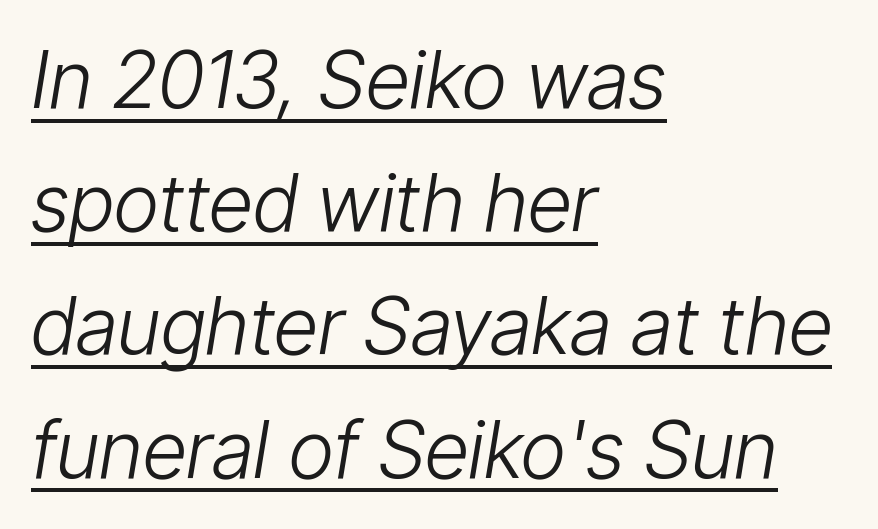
Q: Is the text bold? A: No.
Q: Is the text italic (slanted)? A: Yes, it leans right by about 9 degrees.
Q: Is the text underlined? A: Yes.
Q: How is the paragraph aligned? A: Left-aligned.
Q: Is the spacing between letters normal or unusually wide? A: Normal.
Q: Is the spacing between lines tight, normal or loose? A: Normal.
Q: Width (condensed, normal, or wide)? A: Condensed.
Q: Stroke contrast? A: Low.
Q: x-height? A: Medium.
Q: Monospaced? A: No.
